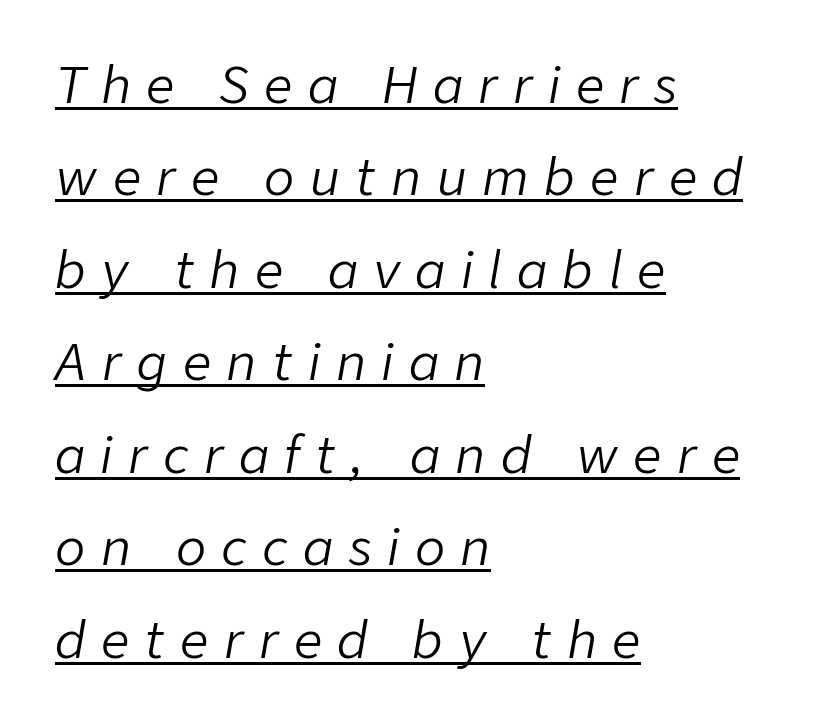
Q: Is the text bold? A: No.
Q: Is the text italic (slanted)? A: Yes, it leans right by about 9 degrees.
Q: Is the text underlined? A: Yes.
Q: How is the paragraph aligned? A: Left-aligned.
Q: Is the spacing between letters normal or unusually wide? A: Unusually wide.
Q: Width (condensed, normal, or wide)? A: Normal.
Q: Stroke contrast? A: Low.
Q: x-height? A: Medium.
Q: Monospaced? A: No.
